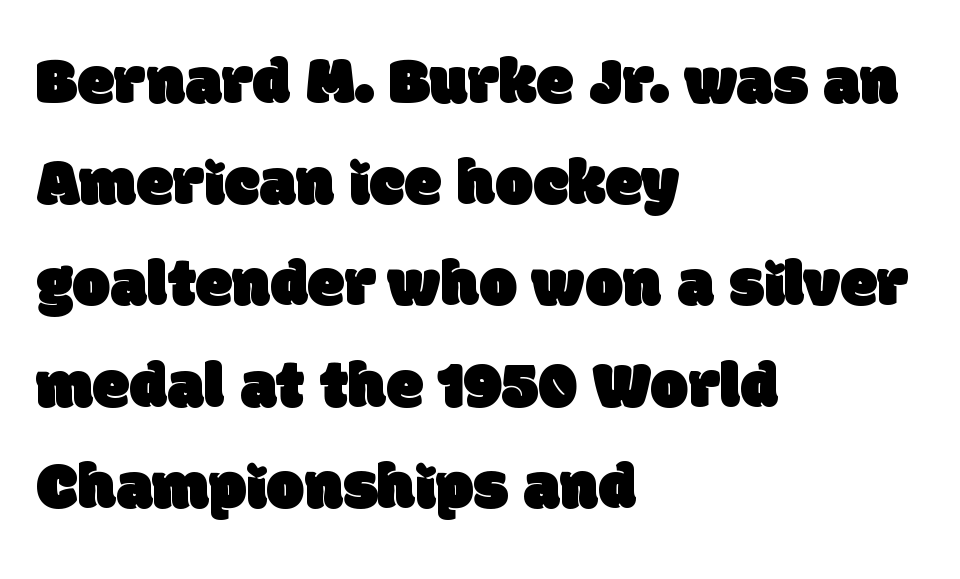
Q: Is the typeface a serif or a sans-serif typeface? A: Sans-serif.
Q: Is the text underlined? A: No.
Q: How is the paragraph aligned? A: Left-aligned.
Q: Is the spacing between letters normal or unusually wide? A: Normal.
Q: Is the spacing between lines tight, normal or loose? A: Normal.
Q: Width (condensed, normal, or wide)? A: Normal.
Q: Stroke contrast? A: Low.
Q: x-height? A: Large.
Q: Monospaced? A: No.
